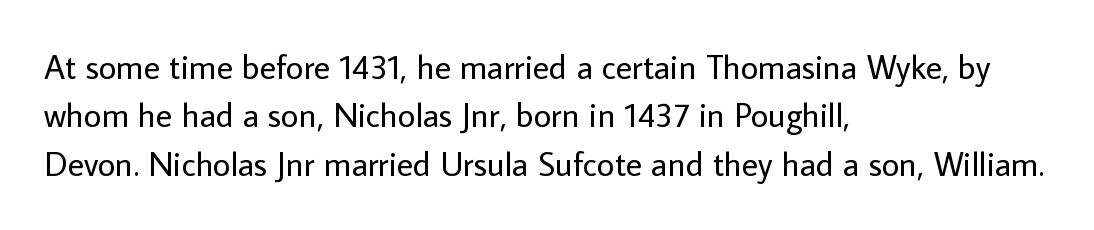
The image shows 34 px regular-weight sans-serif type, upright; set left-aligned, normal line spacing (1.42x), normal letter spacing, not underlined; low stroke contrast and a medium x-height.
